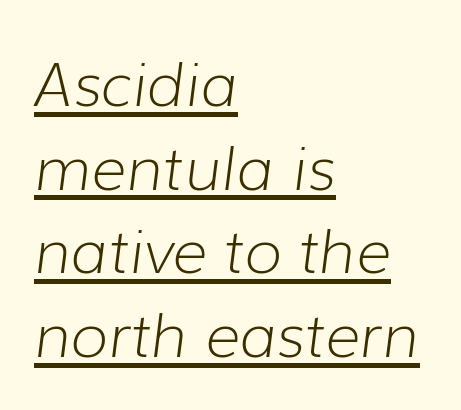
Q: Is the text bold? A: No.
Q: Is the text italic (slanted)? A: Yes, it leans right by about 7 degrees.
Q: Is the text underlined? A: Yes.
Q: How is the paragraph aligned? A: Left-aligned.
Q: Is the spacing between letters normal or unusually wide? A: Normal.
Q: Is the spacing between lines tight, normal or loose? A: Normal.
Q: Width (condensed, normal, or wide)? A: Normal.
Q: Stroke contrast? A: Low.
Q: x-height? A: Medium.
Q: Monospaced? A: No.
